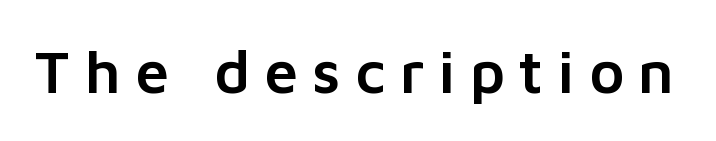
Q: Is the text italic (slanted)? A: No, it is upright.
Q: Is the typeface a serif or a sans-serif typeface? A: Sans-serif.
Q: Is the text underlined? A: No.
Q: Is the spacing between letters normal or unusually wide? A: Unusually wide.
Q: Width (condensed, normal, or wide)? A: Normal.
Q: Stroke contrast? A: Low.
Q: x-height? A: Medium.
Q: Monospaced? A: No.
